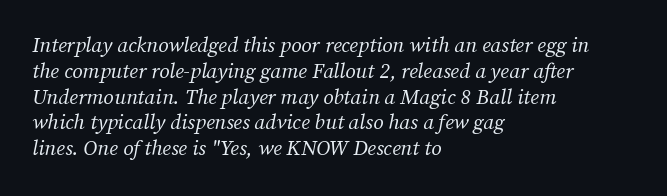
This sample uses an oblique cut, with every glyph tilted off the vertical. Think standard paragraph weight, or any step lighter than that. Honestly, there is no underline to notice here at all. The line texture is even and compact thanks to regular tracking.
